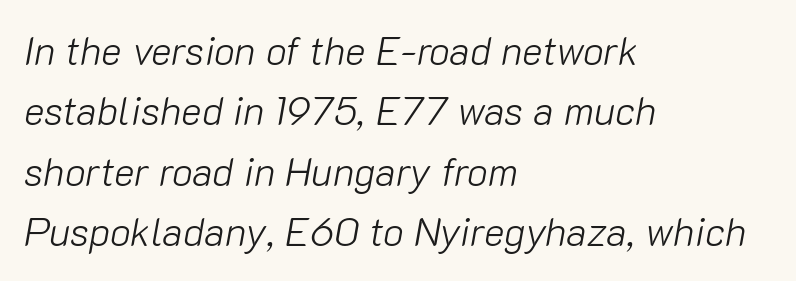
The image shows 39 px light type, italic (leaning right); set left-aligned, normal line spacing (1.55x), normal letter spacing, not underlined; low stroke contrast and a medium x-height.
